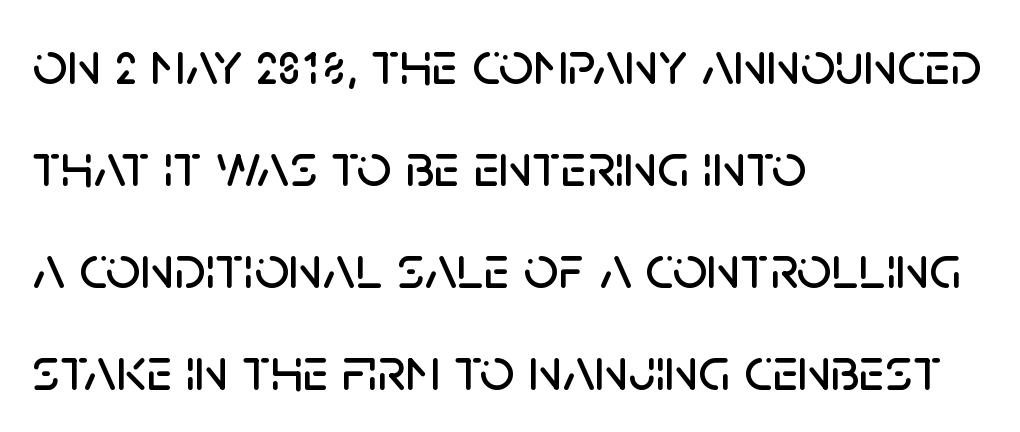
The image shows 61 px sans-serif type, upright; set left-aligned, normal line spacing (1.67x), normal letter spacing, not underlined; low stroke contrast and a large x-height.
